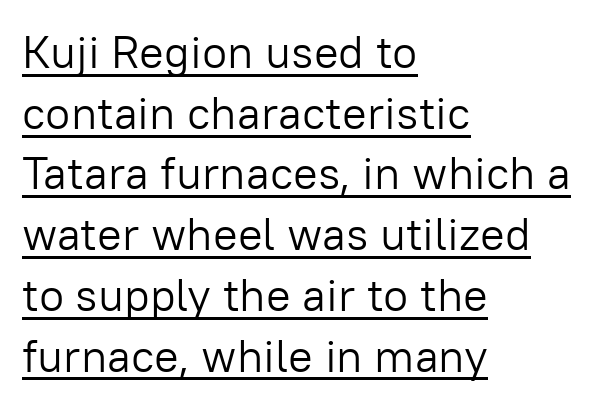
{"serif": "no", "italic": "no", "bold": "no", "weight": "light", "width": "normal", "stroke_contrast": "low", "x_height": "medium", "monospaced": "no", "underline": "yes", "align": "left", "line_spacing": "normal", "line_spacing_ratio": 1.32, "letter_spacing": "normal", "letter_spacing_em": 0.0, "glyph_px": 46}
